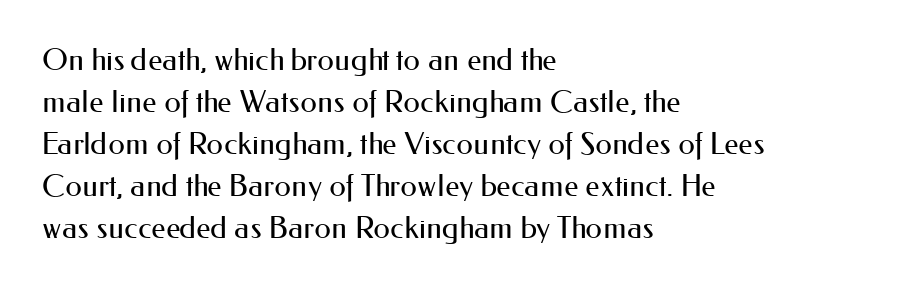
{"serif": "no", "italic": "no", "bold": "no", "weight": "regular", "width": "normal", "stroke_contrast": "medium", "x_height": "small", "monospaced": "no", "underline": "no", "align": "left", "line_spacing": "normal", "line_spacing_ratio": 1.4, "letter_spacing": "normal", "letter_spacing_em": 0.0, "glyph_px": 30}
